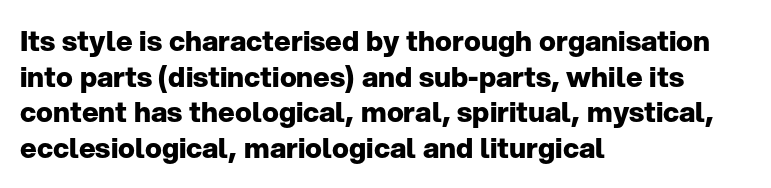
Q: Is the text bold? A: Yes.
Q: Is the text italic (slanted)? A: No, it is upright.
Q: Is the typeface a serif or a sans-serif typeface? A: Sans-serif.
Q: Is the text underlined? A: No.
Q: How is the paragraph aligned? A: Left-aligned.
Q: Is the spacing between letters normal or unusually wide? A: Normal.
Q: Is the spacing between lines tight, normal or loose? A: Normal.
Q: Width (condensed, normal, or wide)? A: Normal.
Q: Stroke contrast? A: Low.
Q: x-height? A: Medium.
Q: Monospaced? A: No.
